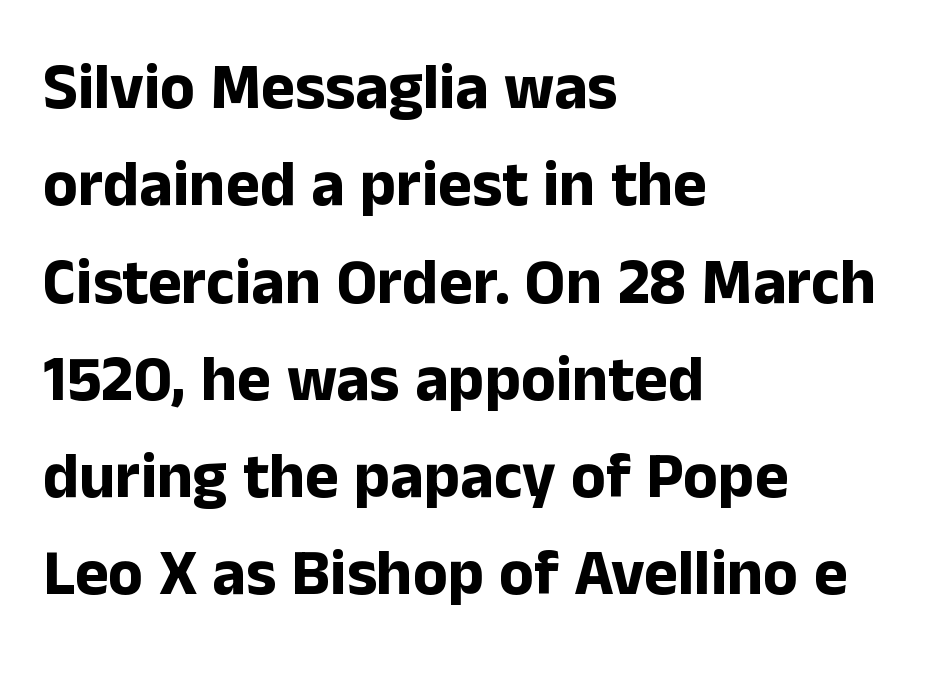
The typeface chosen for these lines omits serifs. The type sits square on the baseline with zero lean. Think of a printed novel: that variable character pitch is what you see here. The rendering uses a bold face; every stroke is thick and dark.
